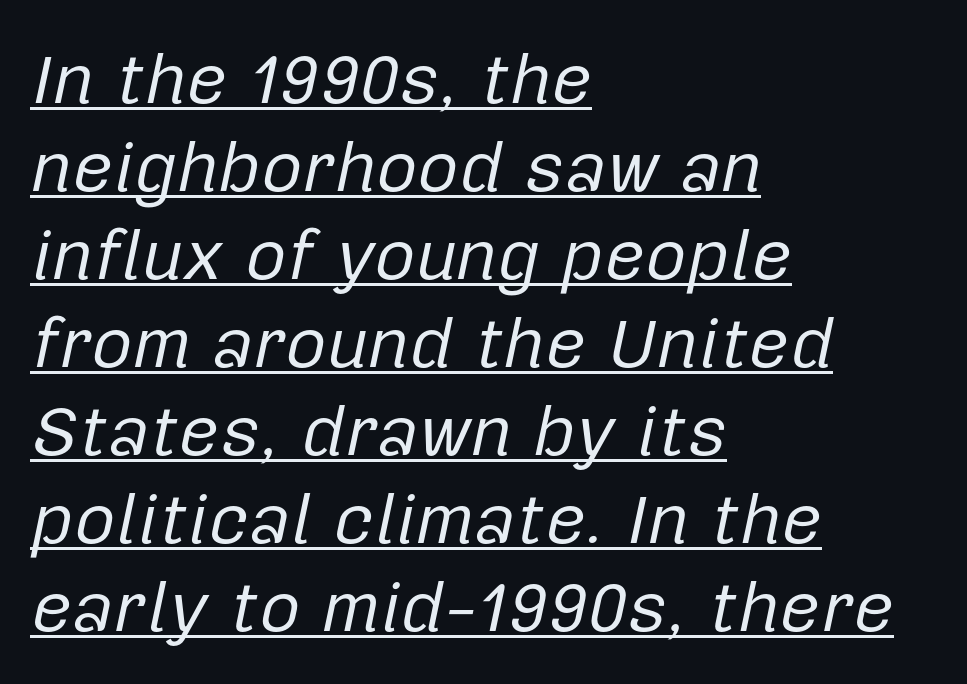
{"italic": "yes", "lean": "right", "slant_degrees": 12, "bold": "no", "weight": "regular", "width": "normal", "stroke_contrast": "low", "x_height": "medium", "monospaced": "no", "underline": "yes", "align": "left", "line_spacing_ratio": 1.24, "letter_spacing": "normal", "letter_spacing_em": 0.0, "glyph_px": 71}
